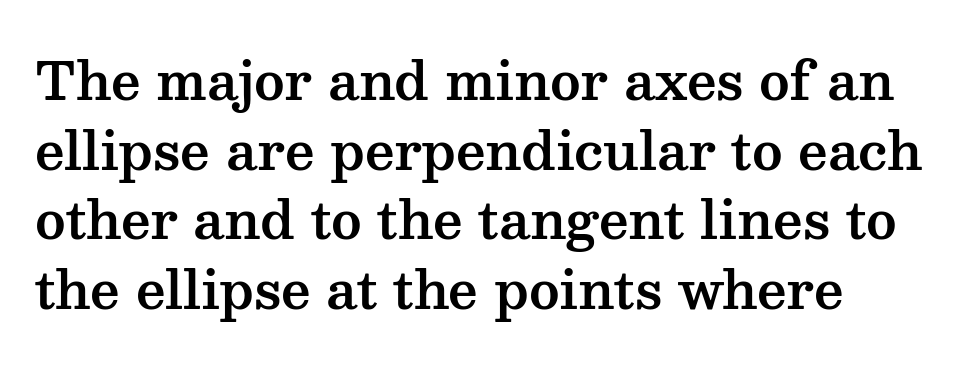
{"serif": "yes", "italic": "no", "width": "wide", "stroke_contrast": "medium", "x_height": "medium", "monospaced": "no", "underline": "no", "align": "left", "line_spacing": "normal", "line_spacing_ratio": 1.34, "letter_spacing": "normal", "letter_spacing_em": 0.0, "glyph_px": 52}
